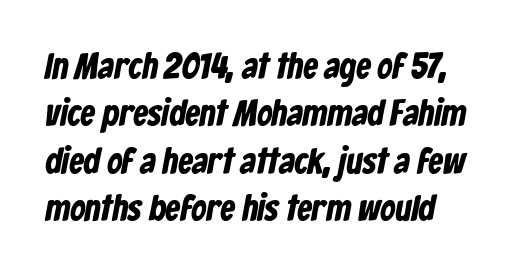
{"serif": "no", "bold": "yes", "weight": "bold", "width": "condensed", "stroke_contrast": "low", "x_height": "medium", "monospaced": "no", "underline": "no", "align": "left", "line_spacing": "normal", "line_spacing_ratio": 1.28, "letter_spacing": "normal", "letter_spacing_em": 0.0, "glyph_px": 37}
